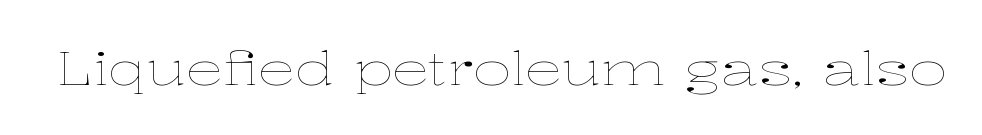
The image shows 47 px thin, wide type, upright; set normal letter spacing, not underlined; low stroke contrast and a medium x-height.
